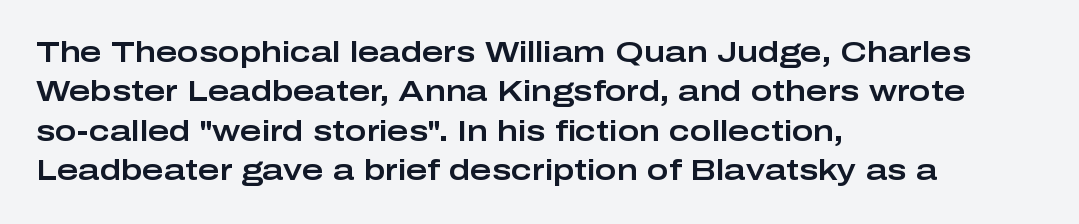
Q: Is the text italic (slanted)? A: No, it is upright.
Q: Is the typeface a serif or a sans-serif typeface? A: Sans-serif.
Q: Is the text underlined? A: No.
Q: How is the paragraph aligned? A: Left-aligned.
Q: Is the spacing between letters normal or unusually wide? A: Normal.
Q: Is the spacing between lines tight, normal or loose? A: Normal.
Q: Width (condensed, normal, or wide)? A: Wide.
Q: Stroke contrast? A: Low.
Q: x-height? A: Medium.
Q: Monospaced? A: No.
